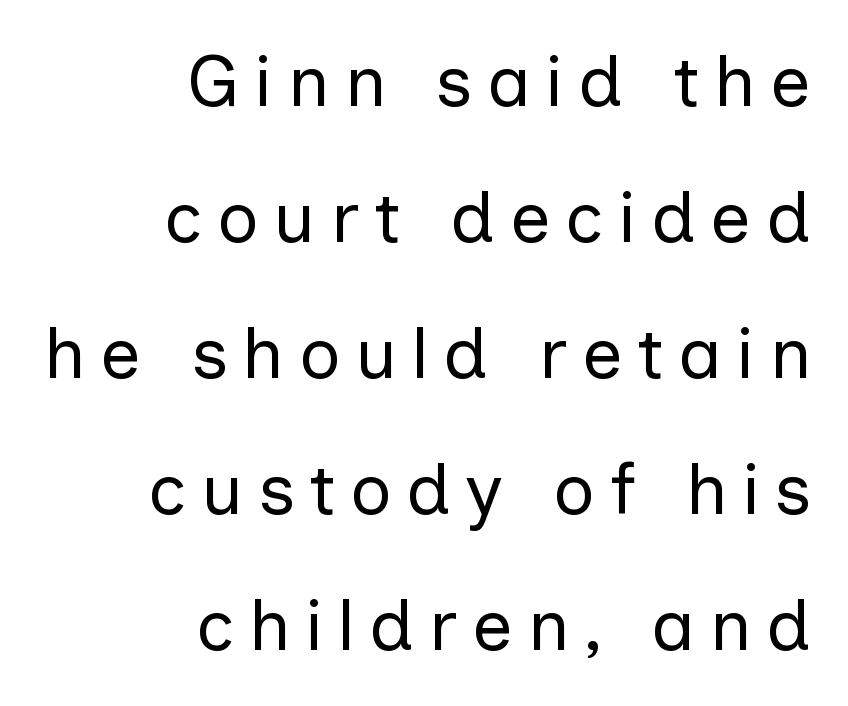
Which margin do the lines hug? The right one — the left edge is uneven. Students, note that the glyphs here are deliberately spaced far apart. Notice how the stems are strictly vertical — no italics here. Type style note: lacks serifs. Honestly, there is no underline to notice here at all.
